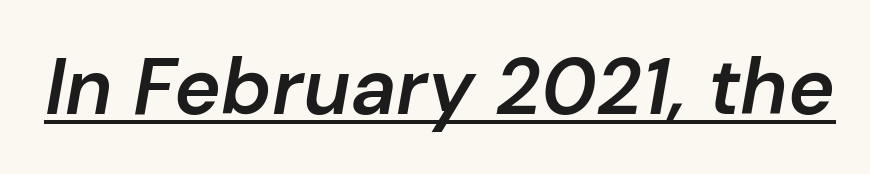
The image shows 79 px semibold type, italic (leaning right); set normal letter spacing, underlined; low stroke contrast and a medium x-height.
